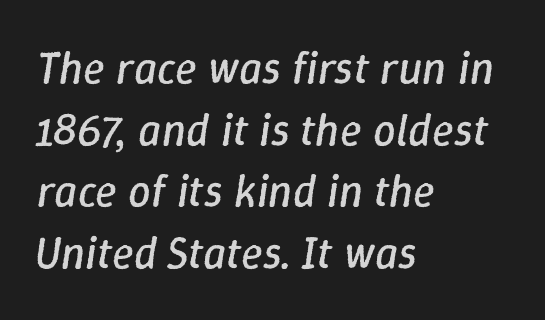
These glyphs show unthickened strokes, regular width or finer. Only glyphs here, with clear space below each row. Is the block centered? No — it sits flush against the left margin. Would a proofreader flag this as italicized? Yes. Is this a fixed-width face? No — the glyphs have proportional, varying widths.
